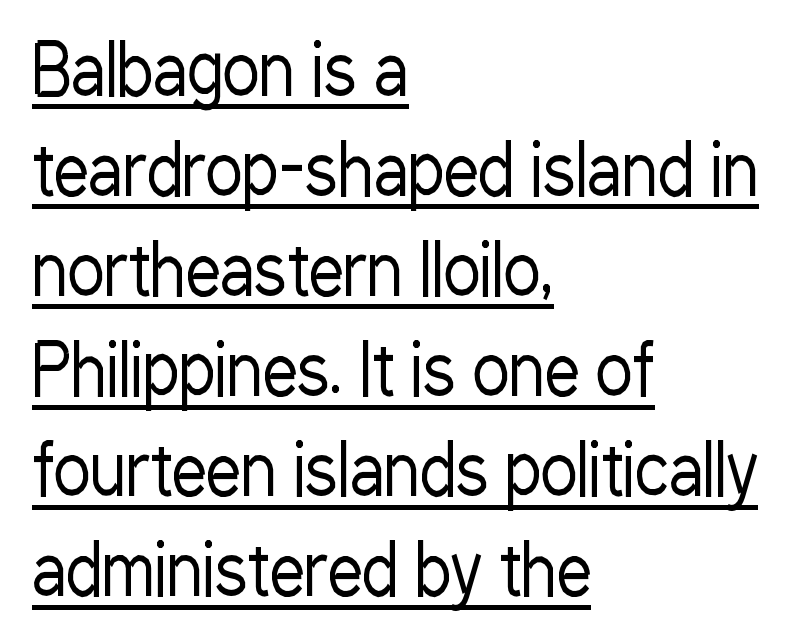
The characters display no serif detailing; their extremities are plain. Does extra space separate the letters? No, they use regular spacing. Is this a fixed-width face? No — the glyphs have proportional, varying widths. Each line starts at the same left margin while the right side varies. Leading: standard.
